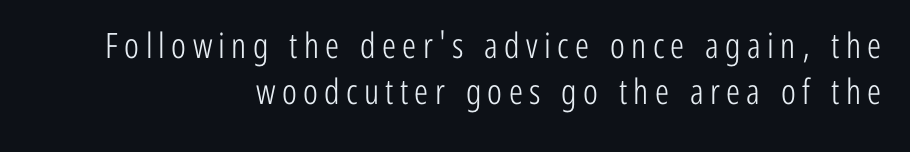
The image shows 35 px light, condensed sans-serif type, upright; set right-aligned, normal line spacing (1.31x), not underlined; low stroke contrast and a medium x-height.
